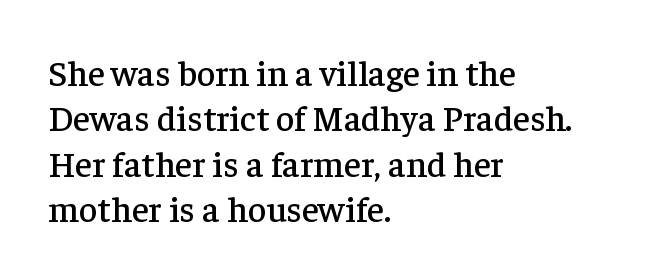
Rule under the text: the space is simply empty. Teacher's note: observe the even left margin — that is flush-left alignment. Every stem runs plumb, perpendicular to the baseline. Does extra space separate the letters? No, they use regular spacing.
